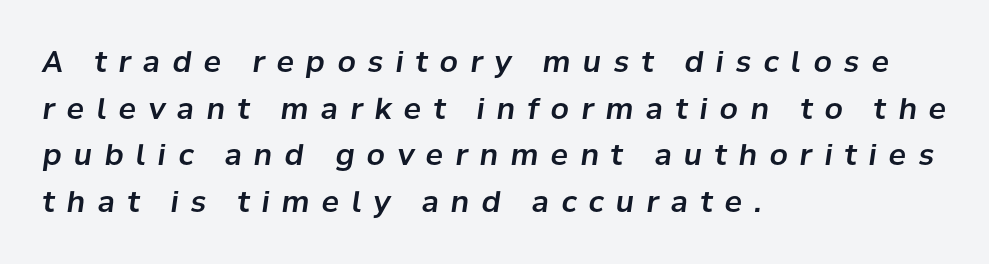
These lines have a slow, spaced-out rhythm from letter to letter. Leading matches the norm, producing a regular column. No word sits above an underline. Spacing verdict: proportional, widths tailored to each character. This sample uses an oblique cut, with every glyph tilted off the vertical. Short and long lines alike share a common starting point at left.
